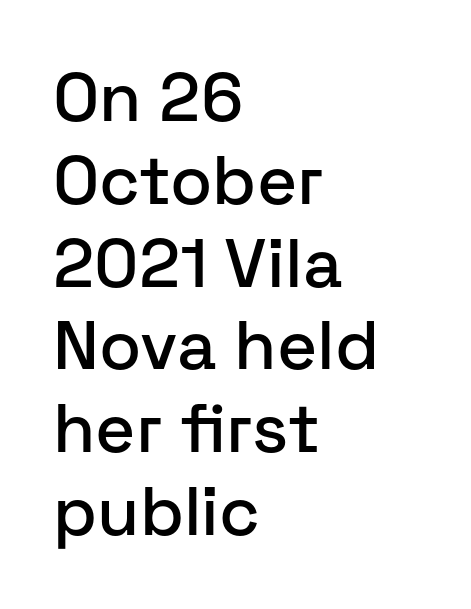
{"serif": "no", "italic": "no", "width": "normal", "stroke_contrast": "low", "x_height": "medium", "monospaced": "no", "underline": "no", "align": "left", "line_spacing_ratio": 1.2, "letter_spacing": "normal", "letter_spacing_em": 0.0, "glyph_px": 69}
